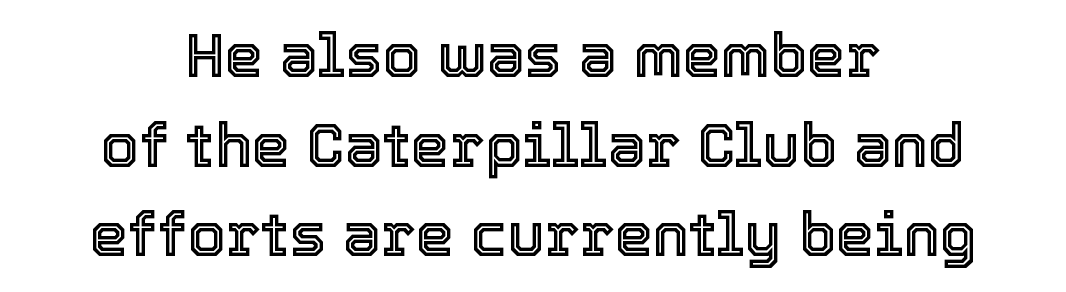
The image shows 61 px text type, upright; set centered, normal line spacing (1.47x), normal letter spacing, not underlined; a medium x-height.
